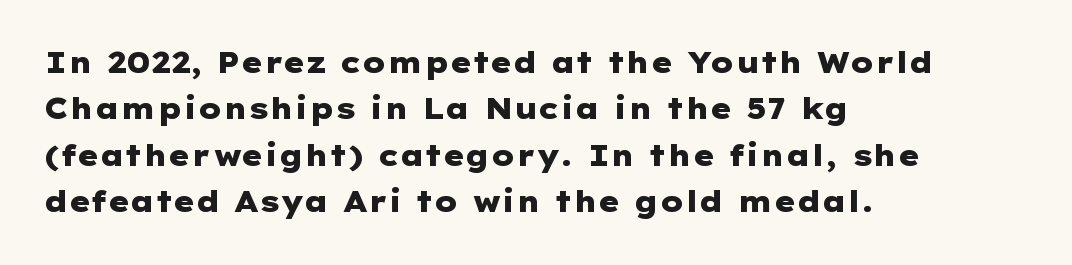
The space beneath each line is pristine and unruled. A dark, heavy texture on the line: the type is bold. Regarding leading, the lines here are spaced in the standard way. Ascenders rise straight up at ninety degrees.
